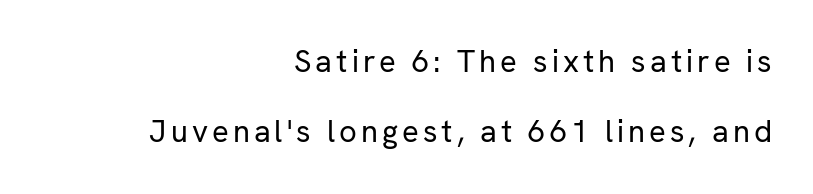
Is the type heavy? It reads as light-to-regular instead. Alignment: flush right. Do the characters align in a grid? No, the font is proportional. This sample uses a sans-serif face. Check the space under the baseline: it is left empty.
